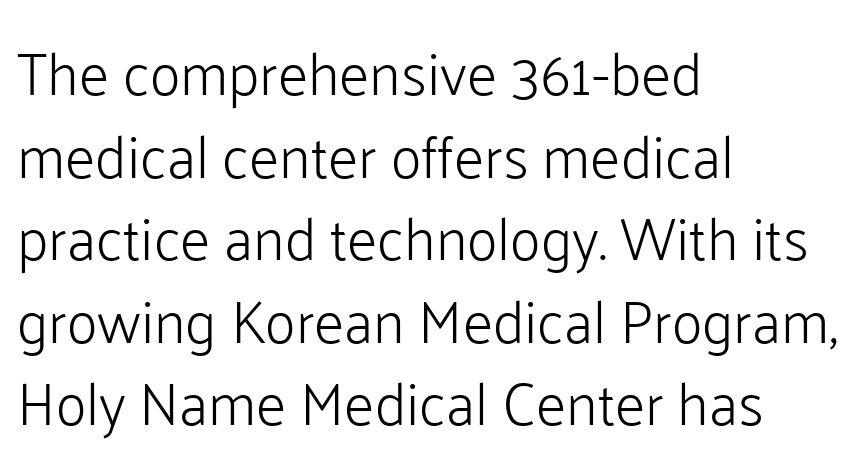
The image shows 59 px light sans-serif type, upright; set left-aligned, normal line spacing (1.4x), normal letter spacing, not underlined; low stroke contrast and a medium x-height.
